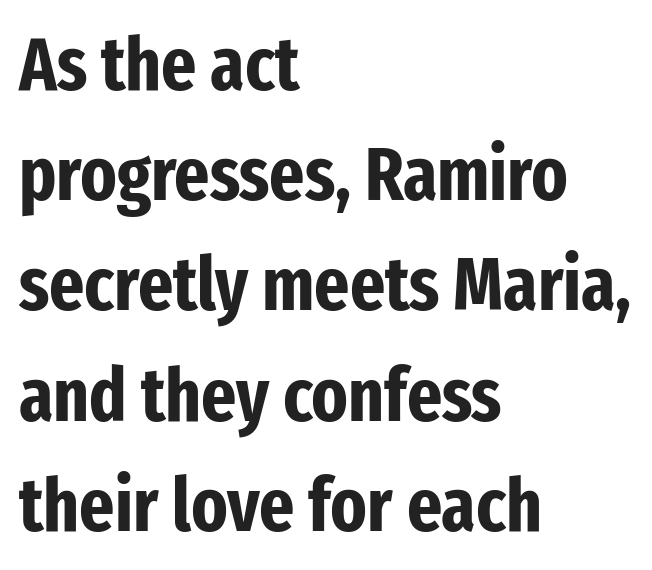
Q: Is the text bold? A: Yes.
Q: Is the text italic (slanted)? A: No, it is upright.
Q: Is the typeface a serif or a sans-serif typeface? A: Sans-serif.
Q: Is the text underlined? A: No.
Q: How is the paragraph aligned? A: Left-aligned.
Q: Is the spacing between letters normal or unusually wide? A: Normal.
Q: Is the spacing between lines tight, normal or loose? A: Normal.
Q: Width (condensed, normal, or wide)? A: Condensed.
Q: Stroke contrast? A: Low.
Q: x-height? A: Medium.
Q: Monospaced? A: No.
